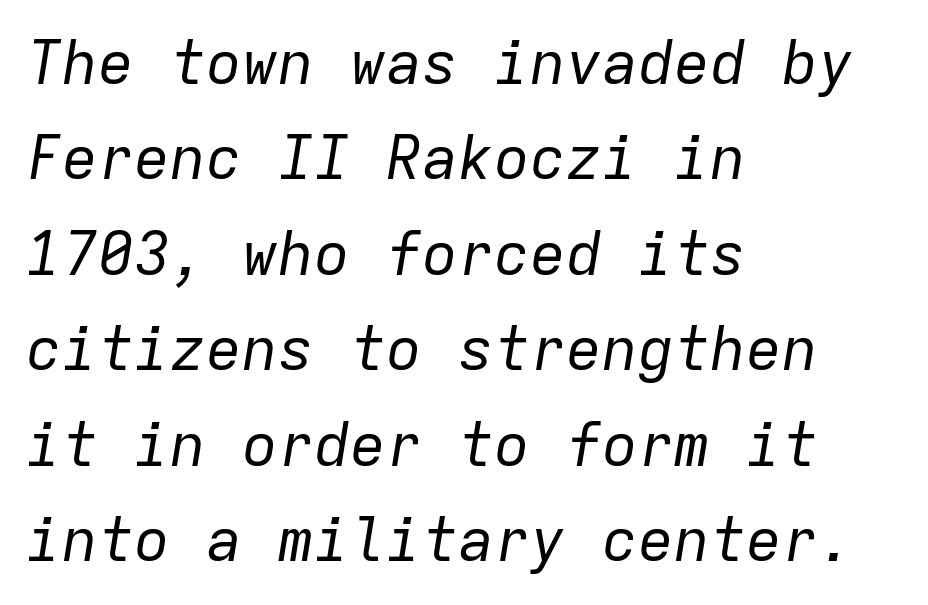
{"italic": "yes", "lean": "right", "slant_degrees": 9, "bold": "no", "weight": "regular", "width": "normal", "stroke_contrast": "low", "x_height": "medium", "monospaced": "yes", "underline": "no", "align": "left", "line_spacing": "normal", "line_spacing_ratio": 1.59, "letter_spacing": "normal", "letter_spacing_em": 0.0, "glyph_px": 60}
